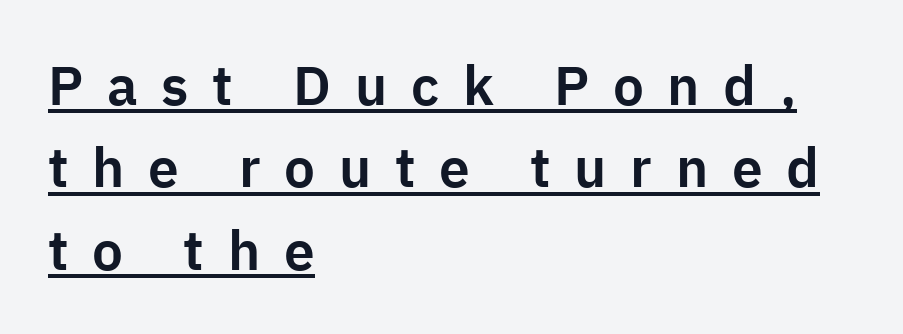
{"serif": "no", "italic": "no", "width": "normal", "stroke_contrast": "low", "x_height": "medium", "monospaced": "no", "underline": "yes", "align": "left", "line_spacing": "normal", "line_spacing_ratio": 1.5, "letter_spacing": "wide", "letter_spacing_em": 0.43, "glyph_px": 55}
